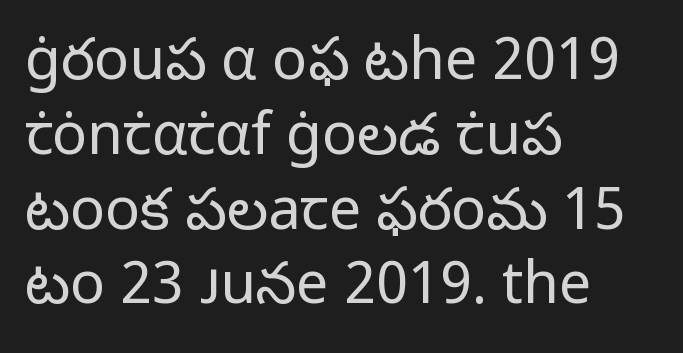
Here the glyphs are tracked normally, forming tight word shapes. The compositor pushed each line to the left boundary. To sum up the face: it is a sans, with no serifs. These lines were composed using upright roman letters.
